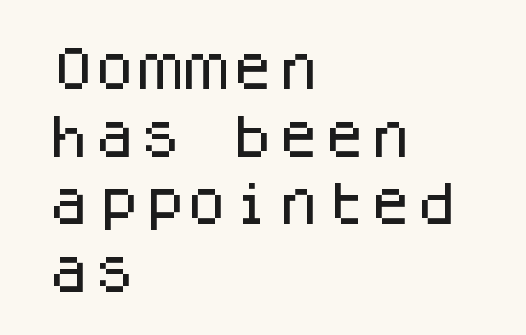
You could count columns in this text — the font is strictly monospaced. The tracking reads as untouched default to a designer's eye. Leading: standard. Descenders are the only things crossing below the line. The type sits square on the baseline with zero lean. Look at the bottom of the vertical strokes: they stop flat, with no serifs.
